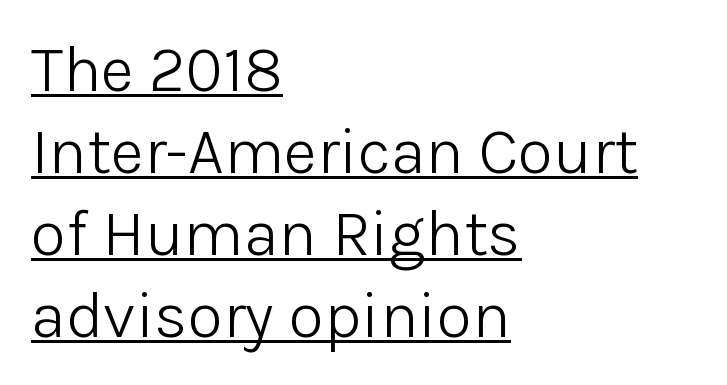
In terms of leading, this rendering sits right in the middle. These lines keep a tight, regular rhythm from letter to letter. Every character sits straight up, as roman type does. Is this a fixed-width face? No — the glyphs have proportional, varying widths. If you drew a ruler down the left edge, every line would touch it. Weight class: somewhere from thin through regular.
